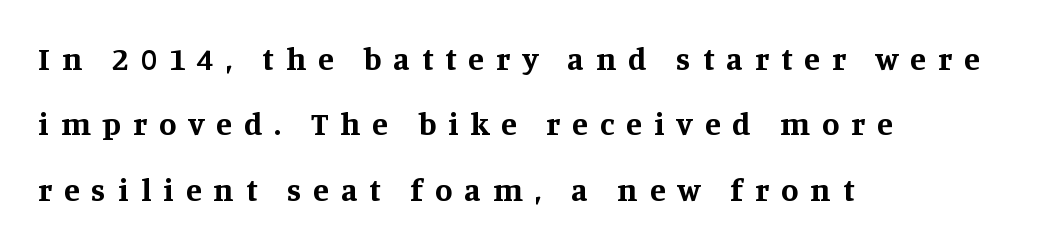
The image shows 32 px bold serif type, upright; set left-aligned, loose line spacing (2.04x), unusually wide letter spacing (+0.38 em), not underlined; medium stroke contrast and a large x-height.
